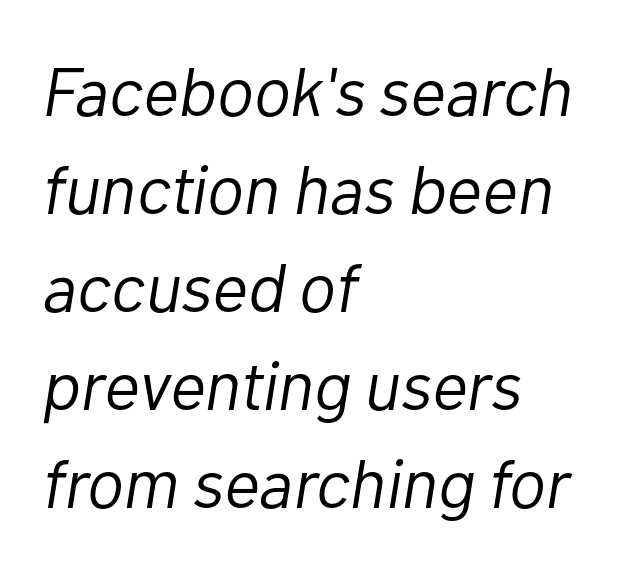
{"italic": "yes", "lean": "right", "slant_degrees": 10, "bold": "no", "weight": "light", "width": "normal", "stroke_contrast": "low", "x_height": "medium", "monospaced": "no", "underline": "no", "align": "left", "line_spacing": "normal", "line_spacing_ratio": 1.42, "letter_spacing": "normal", "letter_spacing_em": 0.0, "glyph_px": 69}
